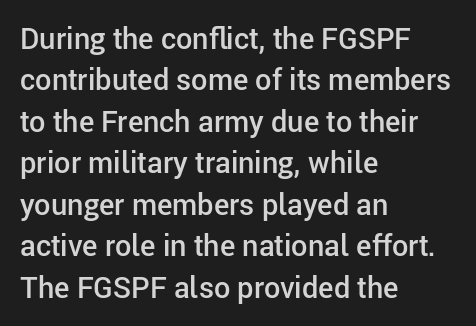
Note the varied advance widths — an 'i' is clearly narrower than an 'm'. The strokes are fattened partway — semibold, not bold. Nothing unusual about the tracking: characters are spaced as the font intends. The glyphs are unaccompanied by any horizontal stroke below them. The letters stand straight up with perfectly vertical stems. Observe the absence of serifs on each vertical stroke in this sample.
